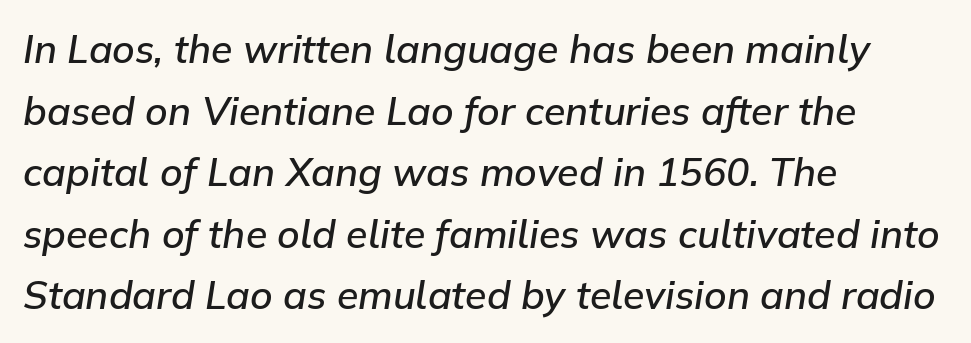
{"italic": "yes", "lean": "right", "slant_degrees": 9, "bold": "semi", "weight": "semibold", "width": "normal", "stroke_contrast": "low", "x_height": "medium", "monospaced": "no", "underline": "no", "align": "left", "line_spacing": "normal", "line_spacing_ratio": 1.58, "letter_spacing": "normal", "letter_spacing_em": 0.0, "glyph_px": 39}
